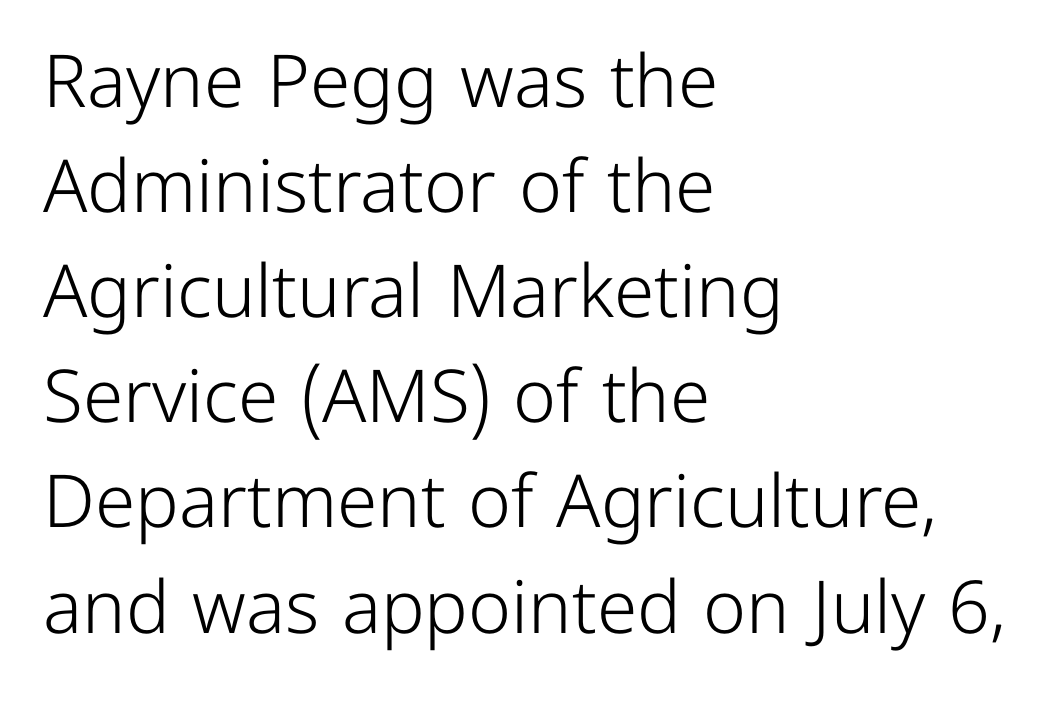
Each letter keeps its own natural width here, so spacing adapts to shape. You can tell it's not italic because the verticals are truly vertical. Summary of weight: not heavy and not bold. Interline gaps are of average width in this sample. Anything drawn beneath the words? Only blank space. Type style note: lacks serifs.
